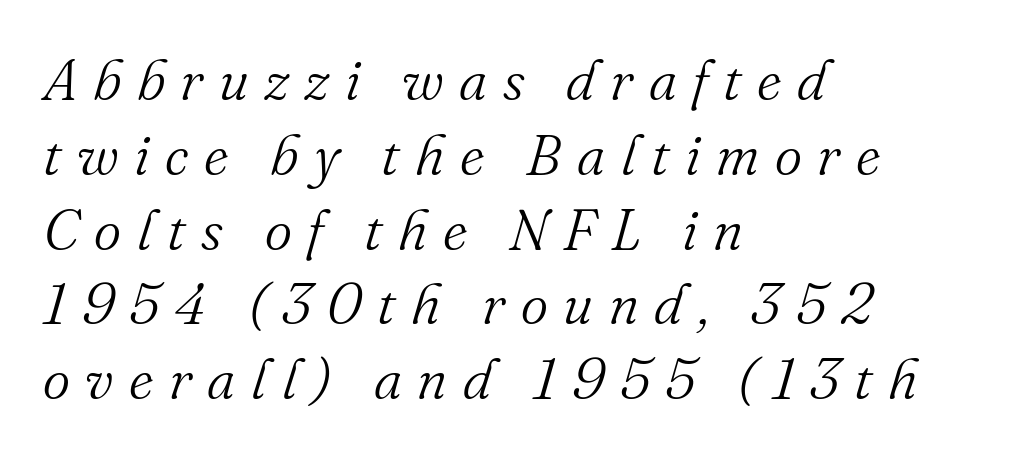
{"serif": "yes", "italic": "yes", "lean": "right", "slant_degrees": 16, "bold": "no", "weight": "light", "width": "normal", "stroke_contrast": "medium", "x_height": "small", "monospaced": "no", "underline": "no", "align": "left", "line_spacing": "normal", "line_spacing_ratio": 1.29, "letter_spacing": "wide", "letter_spacing_em": 0.27, "glyph_px": 58}
